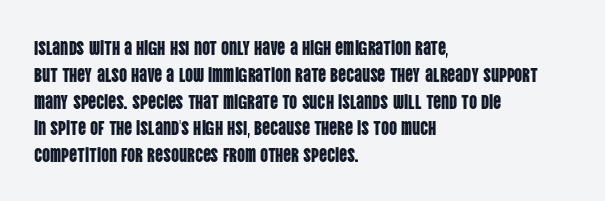
The vertical gap from one line to the next is medium. The letters sit at their default tracking, neither squeezed nor spread. A student would call this left alignment; a typographer would say flush left, rag right. Does the lettering tilt? It doesn't — this is upright.
